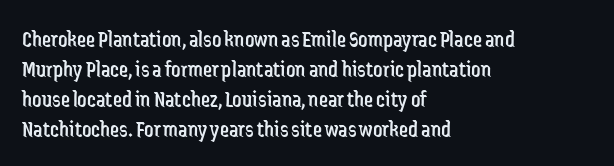
The lines are quadded left. The font sits on the lighter half of the weight spectrum, regular included. Tracking here is standard; glyphs follow each other at the usual distance. Italic? Not at all — the glyphs are vertical. Rule under the text: the space is simply empty.
